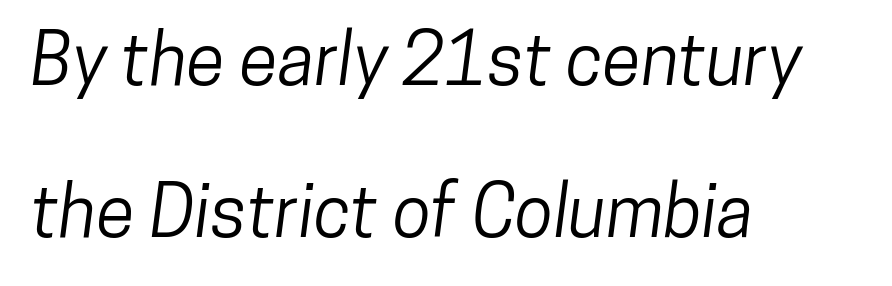
The rendering keeps characters at their native spacing. You could not count columns in this text — the font is proportionally spaced. Reading down the block, your eye returns to a fixed left position each line. Descenders are the only things crossing below the line. Notice the wide empty band between every row — that's loose leading.
